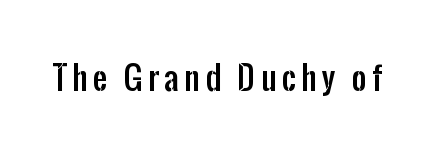
Just letters on the line, the space beneath them empty. The lettering holds an erect, upright posture throughout. A typesetter would call this proportional, since set widths differ per character. Grotesque or geometric, the face here clearly has no serifs.
